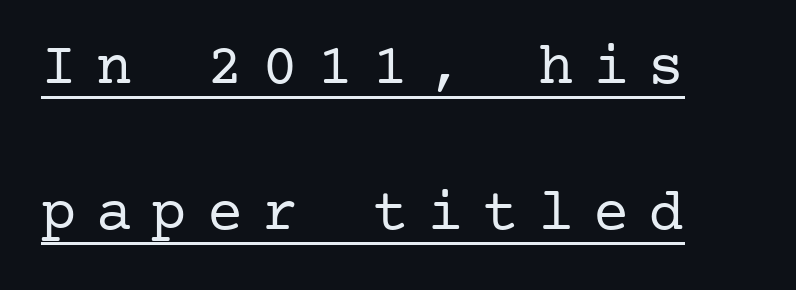
Q: Is the text bold? A: No.
Q: Is the text italic (slanted)? A: No, it is upright.
Q: Is the typeface a serif or a sans-serif typeface? A: Serif.
Q: Is the text underlined? A: Yes.
Q: Is the spacing between letters normal or unusually wide? A: Unusually wide.
Q: Is the spacing between lines tight, normal or loose? A: Loose.
Q: Width (condensed, normal, or wide)? A: Normal.
Q: Stroke contrast? A: Low.
Q: x-height? A: Medium.
